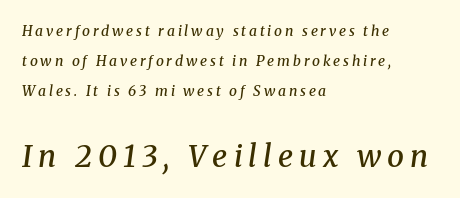
{"serif": "yes", "italic": "yes", "lean": "right", "slant_degrees": 8, "bold": "semi", "weight": "semibold", "width": "normal", "stroke_contrast": "medium", "x_height": "medium", "monospaced": "no", "underline": "no", "align": "left", "line_spacing": "loose", "line_spacing_ratio": 2.16, "letter_spacing": "wide", "letter_spacing_em": 0.2, "larger_block": "second", "size_ratio": 2.14, "glyph_px": 30}
